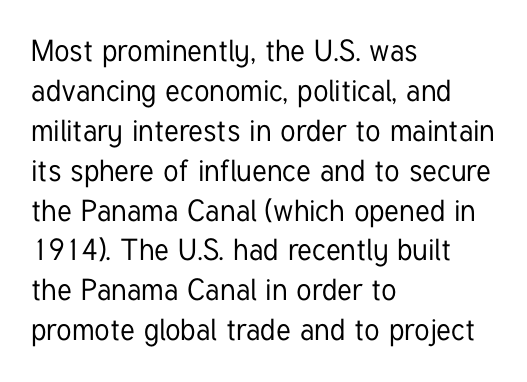
Beneath every word, the page is bare. The font family rendered here belongs to the sans-serif group. Ascenders rise straight up at ninety degrees. The rag falls on the right side of this text block. Here the designer chose a conventional face with non-uniform glyph widths. Tracking here is standard; glyphs follow each other at the usual distance.
